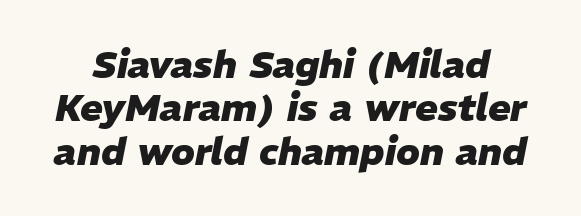
{"italic": "yes", "lean": "right", "slant_degrees": 11, "bold": "yes", "weight": "heavy", "width": "normal", "stroke_contrast": "low", "x_height": "medium", "monospaced": "no", "underline": "no", "line_spacing": "tight", "line_spacing_ratio": 1.14, "letter_spacing": "normal", "letter_spacing_em": 0.0, "glyph_px": 38}
